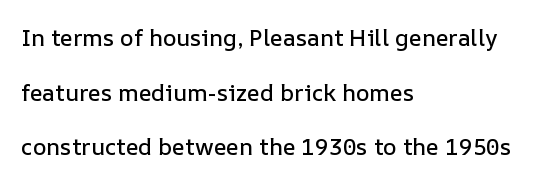
Unlike italic type, these characters show no tilt at all. The gaps between neighbouring characters are ordinary and unremarkable. The lines in this sample share a left origin and differ only in where they stop. The string is rendered with underlining switched off.
